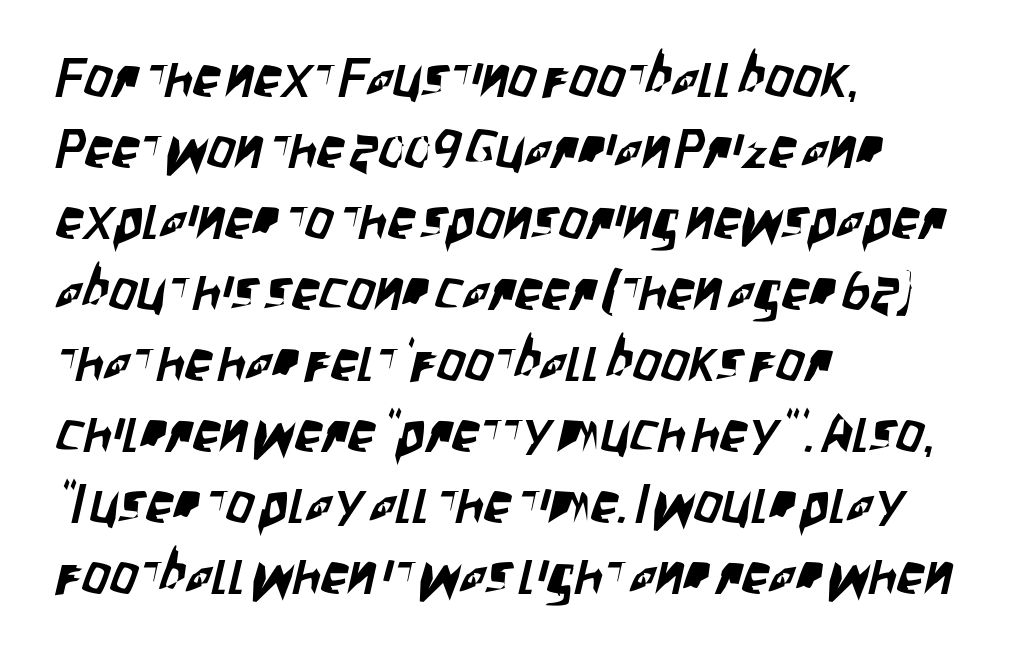
{"serif": "no", "width": "condensed", "stroke_contrast": "low", "x_height": "large", "monospaced": "no", "underline": "no", "align": "left", "line_spacing": "normal", "line_spacing_ratio": 1.29, "letter_spacing": "normal", "letter_spacing_em": 0.0, "glyph_px": 55}
